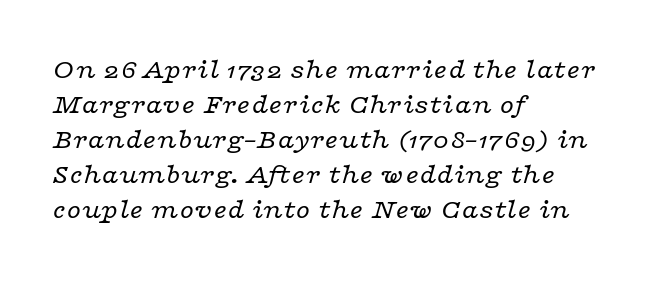
Stroke mass is kept to a normal reading level or below. The letters advance in unequal steps, a hallmark of proportional type. Would a proofreader flag this as italicized? Yes. This rendering employs a face with finishing strokes, i.e., a serif.
